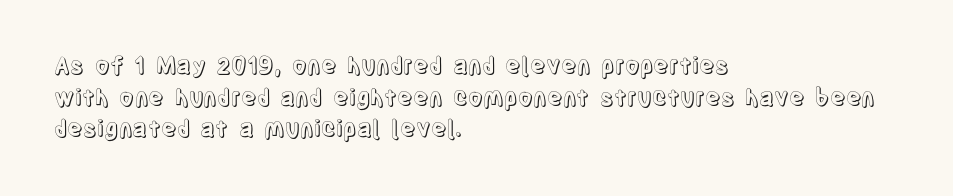
The image shows 23 px text type, upright; set left-aligned, normal line spacing (1.37x), normal letter spacing, not underlined.
